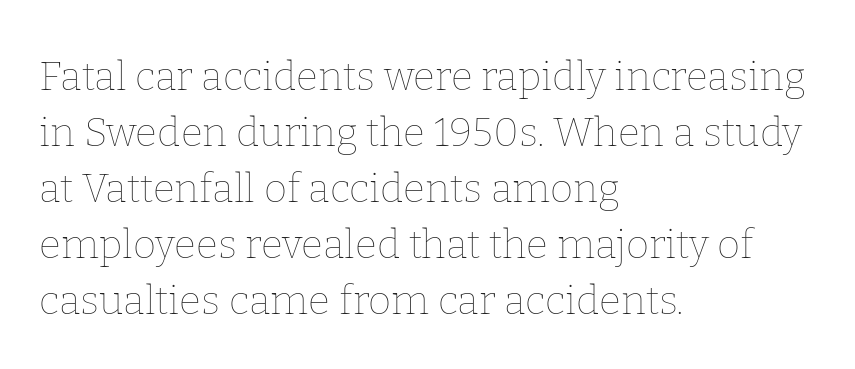
{"italic": "no", "bold": "no", "weight": "thin", "width": "normal", "stroke_contrast": "low", "x_height": "medium", "monospaced": "no", "underline": "no", "align": "left", "line_spacing": "normal", "line_spacing_ratio": 1.4, "letter_spacing": "normal", "letter_spacing_em": 0.0, "glyph_px": 40}
